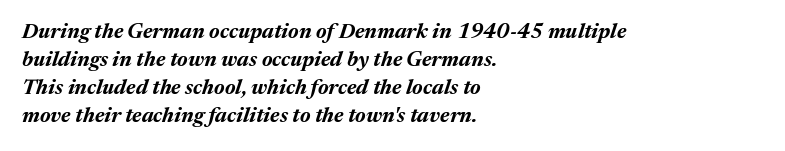
The image shows 21 px bold type, italic (leaning right); set left-aligned, normal line spacing (1.34x), normal letter spacing, not underlined.
